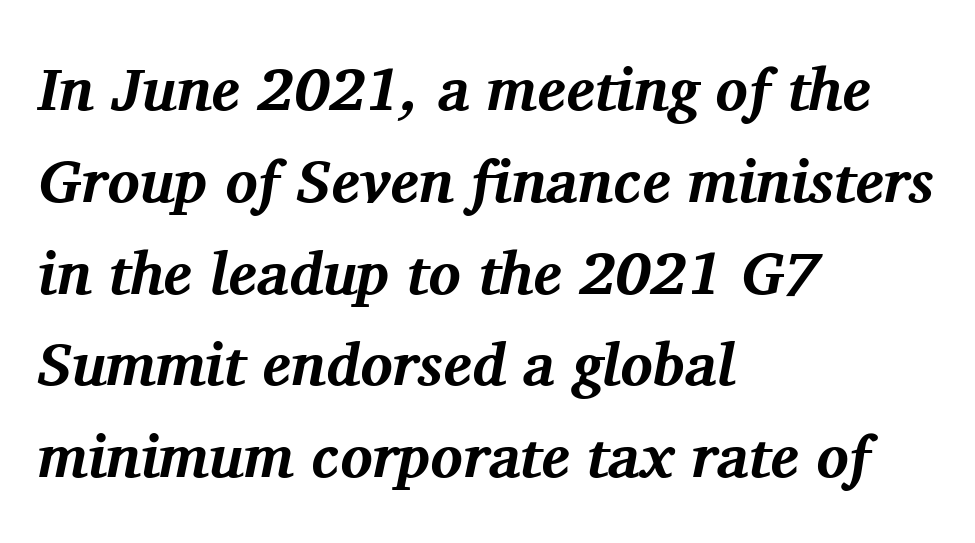
{"serif": "yes", "italic": "yes", "lean": "right", "slant_degrees": 11, "bold": "yes", "weight": "bold", "width": "normal", "stroke_contrast": "medium", "x_height": "medium", "monospaced": "no", "underline": "no", "align": "left", "line_spacing": "normal", "line_spacing_ratio": 1.53, "letter_spacing": "normal", "letter_spacing_em": 0.0, "glyph_px": 60}
